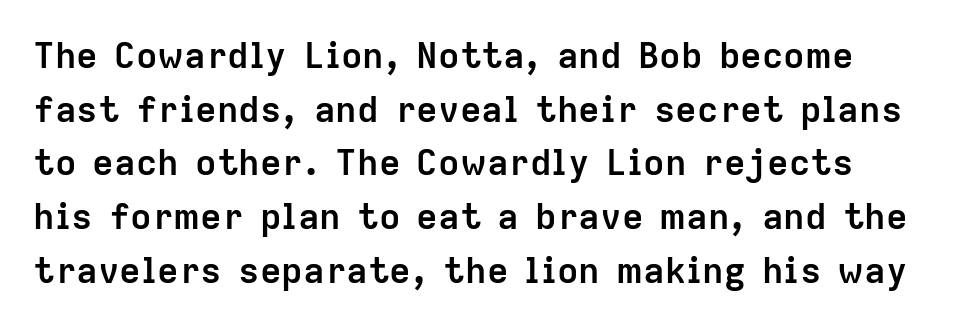
Q: Is the text bold? A: Yes.
Q: Is the text italic (slanted)? A: No, it is upright.
Q: Is the typeface a serif or a sans-serif typeface? A: Sans-serif.
Q: Is the text underlined? A: No.
Q: Is the spacing between letters normal or unusually wide? A: Normal.
Q: Is the spacing between lines tight, normal or loose? A: Normal.
Q: Width (condensed, normal, or wide)? A: Normal.
Q: Stroke contrast? A: Low.
Q: x-height? A: Medium.
Q: Monospaced? A: No.
